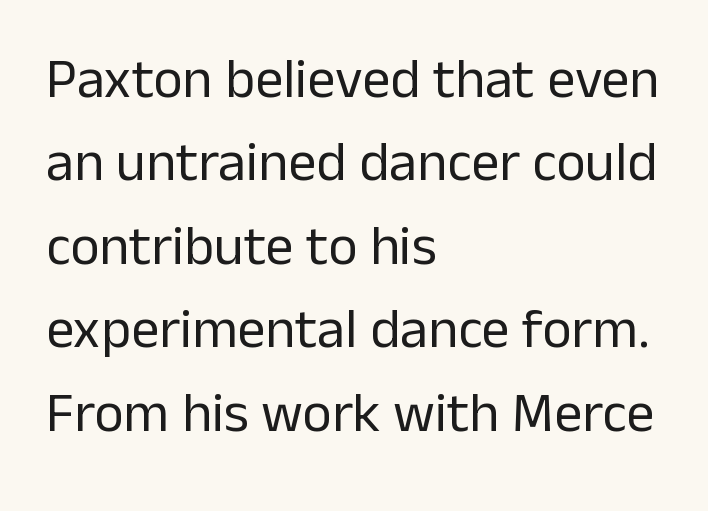
Q: Is the text bold? A: No.
Q: Is the text italic (slanted)? A: No, it is upright.
Q: Is the typeface a serif or a sans-serif typeface? A: Sans-serif.
Q: Is the text underlined? A: No.
Q: How is the paragraph aligned? A: Left-aligned.
Q: Is the spacing between letters normal or unusually wide? A: Normal.
Q: Is the spacing between lines tight, normal or loose? A: Normal.
Q: Width (condensed, normal, or wide)? A: Normal.
Q: Stroke contrast? A: Low.
Q: x-height? A: Medium.
Q: Monospaced? A: No.
